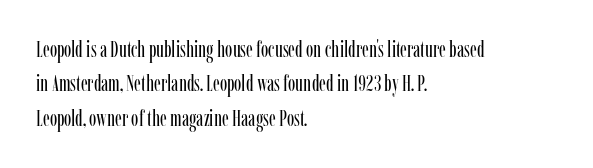
{"italic": "no", "bold": "no", "underline": "no", "align": "left", "line_spacing": "normal", "line_spacing_ratio": 1.56, "letter_spacing": "normal", "letter_spacing_em": 0.0, "glyph_px": 22}
